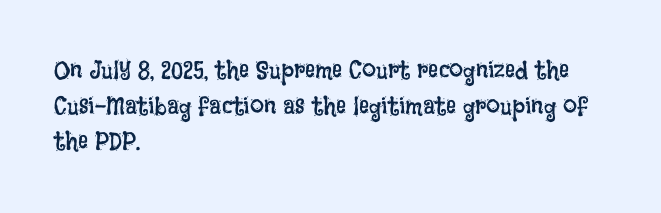
{"italic": "no", "bold": "no", "underline": "no", "align": "left", "line_spacing": "normal", "line_spacing_ratio": 1.43, "letter_spacing": "normal", "letter_spacing_em": 0.0, "glyph_px": 25}
